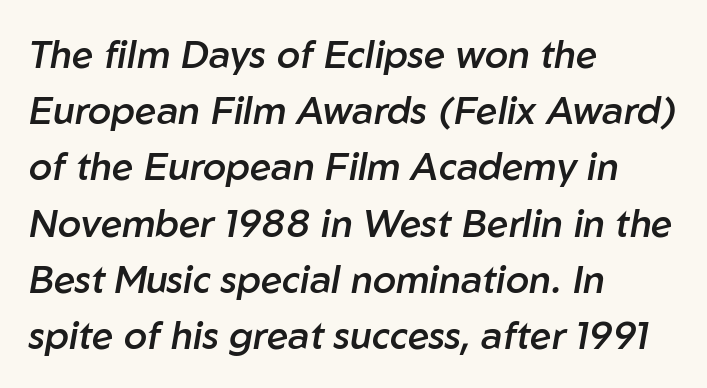
Q: Is the text bold? A: Semi-bold.
Q: Is the text italic (slanted)? A: Yes, it leans right by about 10 degrees.
Q: Is the text underlined? A: No.
Q: How is the paragraph aligned? A: Left-aligned.
Q: Is the spacing between letters normal or unusually wide? A: Normal.
Q: Is the spacing between lines tight, normal or loose? A: Normal.
Q: Width (condensed, normal, or wide)? A: Normal.
Q: Stroke contrast? A: Low.
Q: x-height? A: Medium.
Q: Monospaced? A: No.
